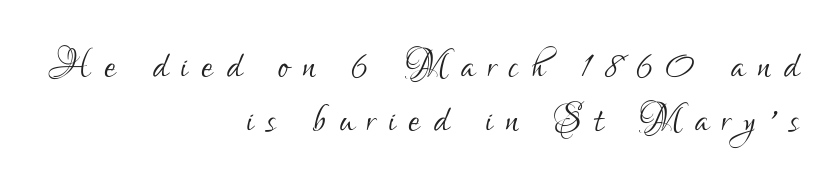
The image shows 51 px light, condensed sans-serif type; set right-aligned, tight line spacing (1.06x), unusually wide letter spacing (+0.26 em), not underlined; low stroke contrast and a small x-height.
